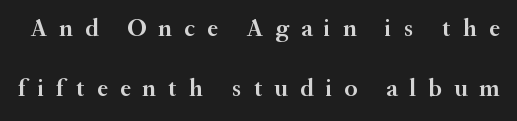
The image shows 25 px text type, upright; set loose line spacing (2.42x), unusually wide letter spacing (+0.48 em), not underlined.
